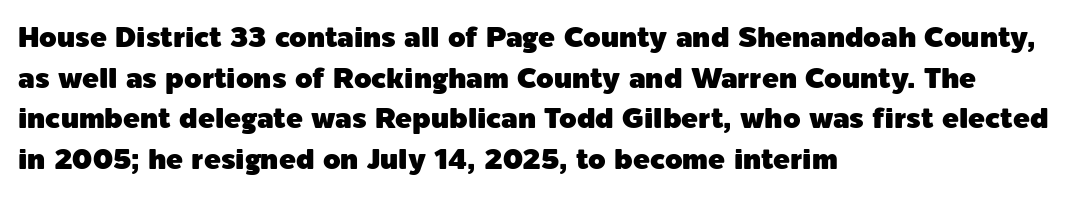
{"serif": "no", "italic": "no", "width": "normal", "x_height": "medium", "monospaced": "no", "underline": "no", "align": "left", "line_spacing": "normal", "line_spacing_ratio": 1.45, "letter_spacing": "normal", "letter_spacing_em": 0.0, "glyph_px": 28}
